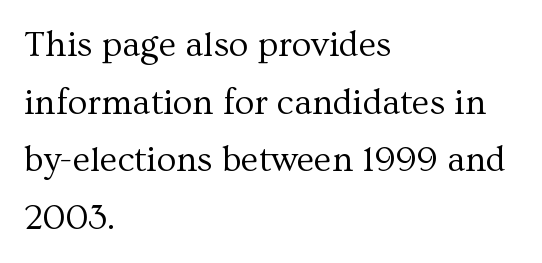
{"serif": "yes", "italic": "no", "bold": "no", "weight": "regular", "width": "normal", "stroke_contrast": "medium", "x_height": "medium", "monospaced": "no", "underline": "no", "align": "left", "line_spacing": "normal", "line_spacing_ratio": 1.6, "letter_spacing": "normal", "letter_spacing_em": 0.0, "glyph_px": 36}
